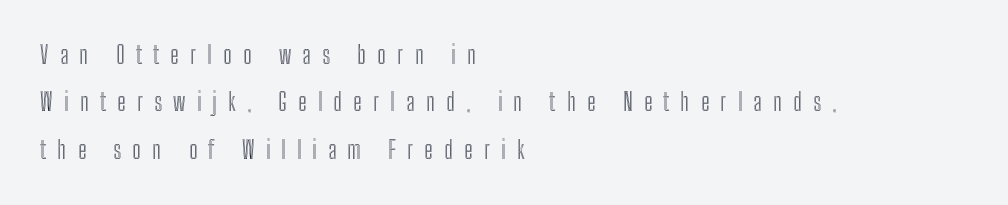
The image shows 24 px text type, upright; set left-aligned, loose line spacing (1.97x), unusually wide letter spacing (+0.47 em), not underlined.
